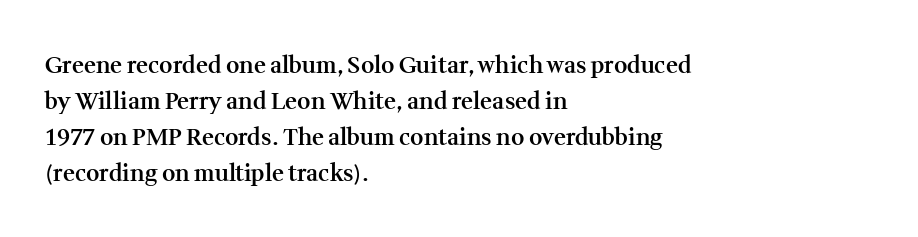
The image shows 23 px text type, upright; set left-aligned, normal line spacing (1.56x), normal letter spacing, not underlined.
